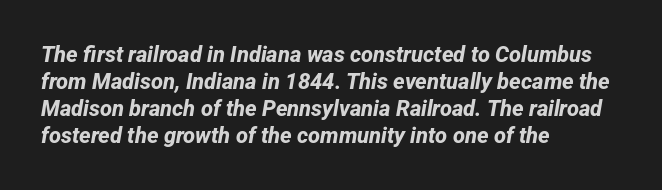
Q: Is the text bold? A: Yes.
Q: Is the text underlined? A: No.
Q: How is the paragraph aligned? A: Left-aligned.
Q: Is the spacing between letters normal or unusually wide? A: Normal.
